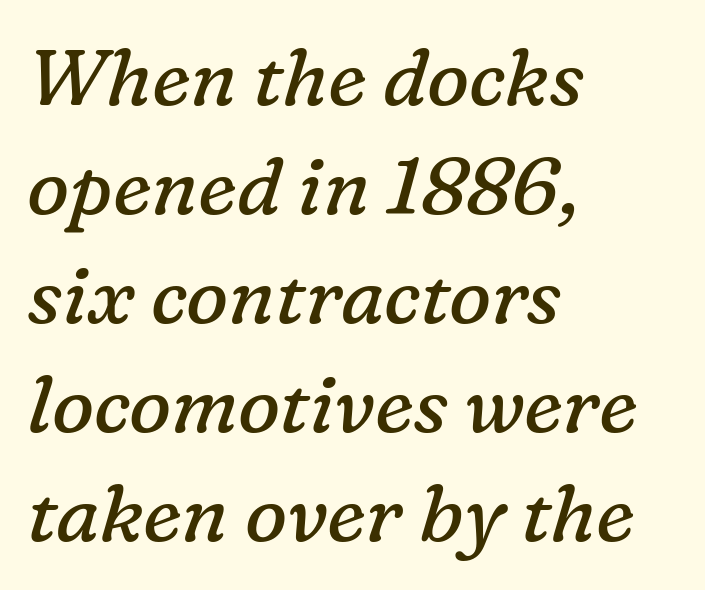
The image shows 79 px regular-weight serif type, italic (leaning right); set left-aligned, normal line spacing (1.38x), normal letter spacing, not underlined; low stroke contrast and a medium x-height.
